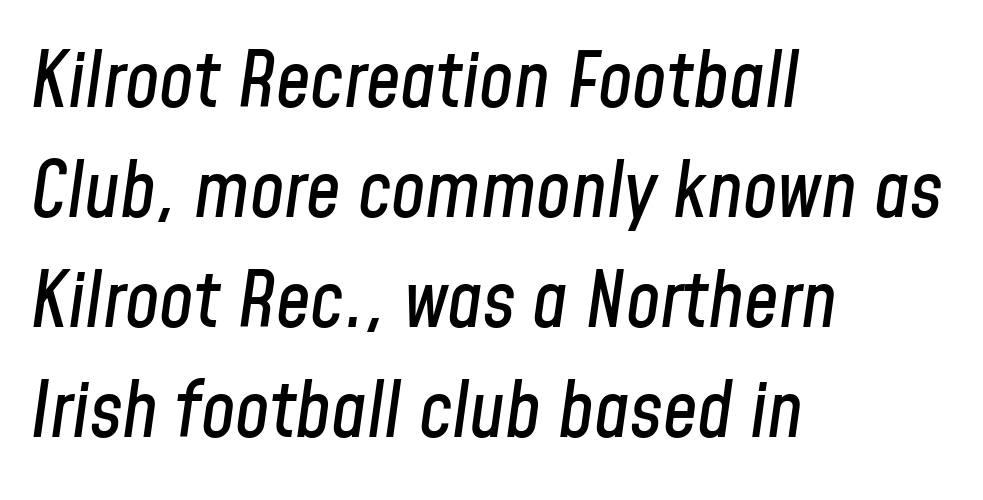
{"italic": "yes", "lean": "right", "slant_degrees": 8, "width": "condensed", "stroke_contrast": "low", "x_height": "medium", "monospaced": "no", "underline": "no", "align": "left", "line_spacing": "normal", "line_spacing_ratio": 1.43, "letter_spacing": "normal", "letter_spacing_em": 0.0, "glyph_px": 77}
